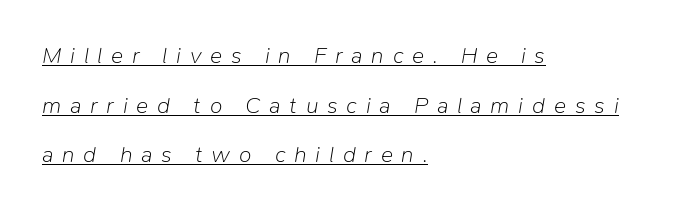
Q: Is the text bold? A: No.
Q: Is the text italic (slanted)? A: Yes, it leans right by about 9 degrees.
Q: Is the text underlined? A: Yes.
Q: How is the paragraph aligned? A: Left-aligned.
Q: Is the spacing between letters normal or unusually wide? A: Unusually wide.
Q: Is the spacing between lines tight, normal or loose? A: Loose.
